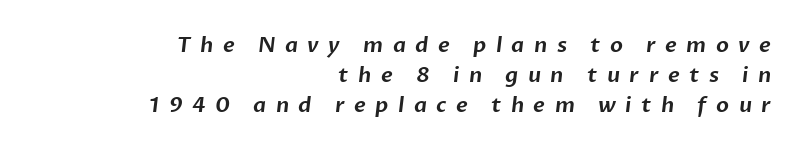
The image shows 21 px text type; set right-aligned, normal line spacing (1.44x), unusually wide letter spacing (+0.45 em), not underlined.
